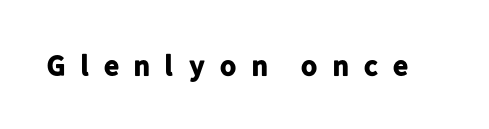
{"serif": "no", "italic": "no", "bold": "yes", "weight": "bold", "width": "normal", "stroke_contrast": "low", "x_height": "medium", "monospaced": "no", "underline": "no", "letter_spacing": "wide", "letter_spacing_em": 0.46, "glyph_px": 29}
